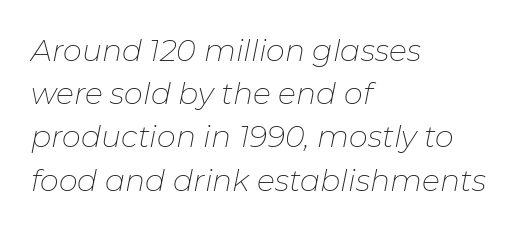
{"italic": "yes", "lean": "right", "slant_degrees": 11, "bold": "no", "weight": "thin", "width": "normal", "stroke_contrast": "low", "x_height": "medium", "monospaced": "no", "underline": "no", "align": "left", "line_spacing": "normal", "line_spacing_ratio": 1.44, "letter_spacing": "normal", "letter_spacing_em": 0.0, "glyph_px": 30}
